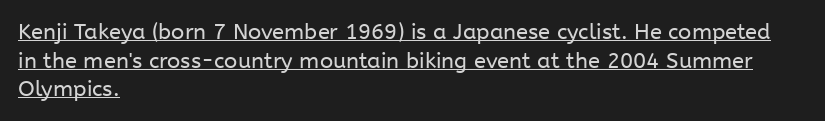
Students, observe the line beneath the letters — that is underlining. Line starts are locked; line ends wander. The vertical gap from one line to the next is medium. The lettering holds an erect, upright posture throughout. The passage shown has conventional tracking throughout. The letters look calm and open, with moderate or lighter stems.
